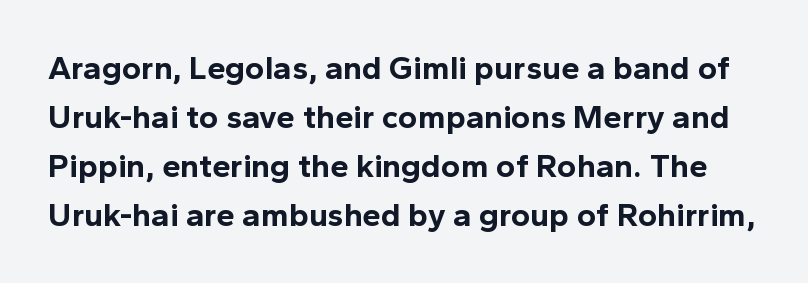
{"serif": "no", "italic": "no", "bold": "yes", "weight": "bold", "width": "normal", "x_height": "medium", "monospaced": "no", "underline": "no", "line_spacing": "normal", "line_spacing_ratio": 1.48, "letter_spacing": "normal", "letter_spacing_em": 0.0, "glyph_px": 33}
